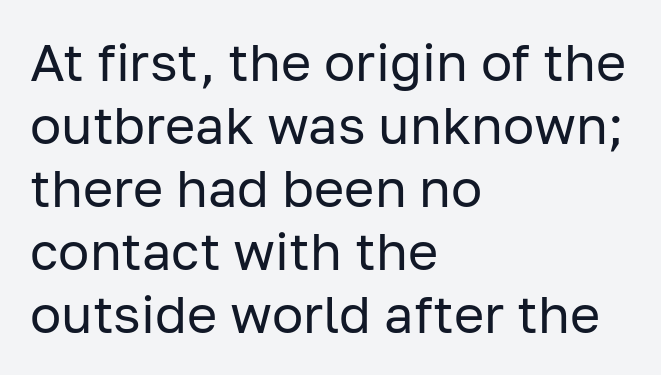
{"serif": "no", "italic": "no", "bold": "no", "weight": "regular", "width": "normal", "stroke_contrast": "low", "x_height": "medium", "monospaced": "no", "underline": "no", "align": "left", "line_spacing_ratio": 1.21, "letter_spacing": "normal", "letter_spacing_em": 0.0, "glyph_px": 52}
